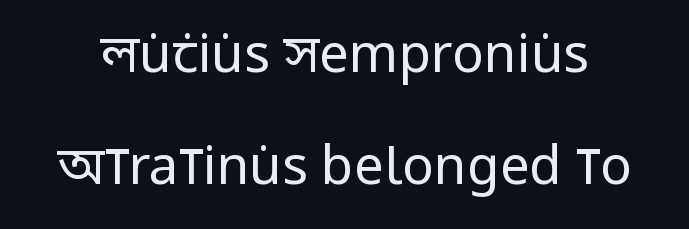
A typesetter would mark this as roman, not italic. The weight would be labelled regular, book, light, or lighter still. Varying glyph widths throughout — classic text-font behaviour. Leading is clearly above the norm, producing a sparse column. Tracking value appears to be zero — textbook default spacing. Nothing sits at the stroke ends, so this counts as sans-serif.
